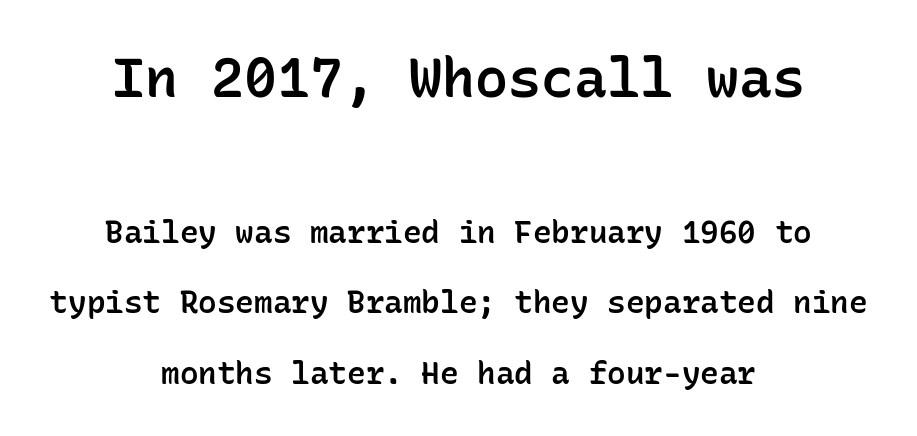
{"serif": "no", "italic": "no", "bold": "semi", "weight": "semibold", "width": "normal", "stroke_contrast": "low", "x_height": "medium", "monospaced": "yes", "underline": "no", "align": "center", "line_spacing": "loose", "line_spacing_ratio": 2.27, "letter_spacing": "normal", "letter_spacing_em": 0.0, "larger_block": "first", "size_ratio": 1.77, "glyph_px": 55}
